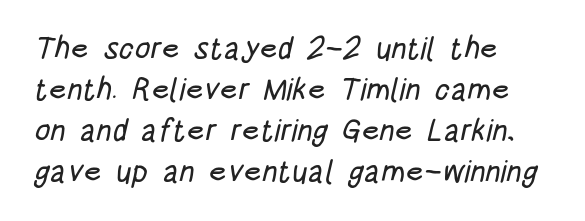
The line-height multiplier appears to be the usual default. The strip under each line holds only bare page. Caption: standard tracking, unaltered. Horizontally, the lines are justified to the leading edge only. Is this a fixed-width face? No — the glyphs have proportional, varying widths.
